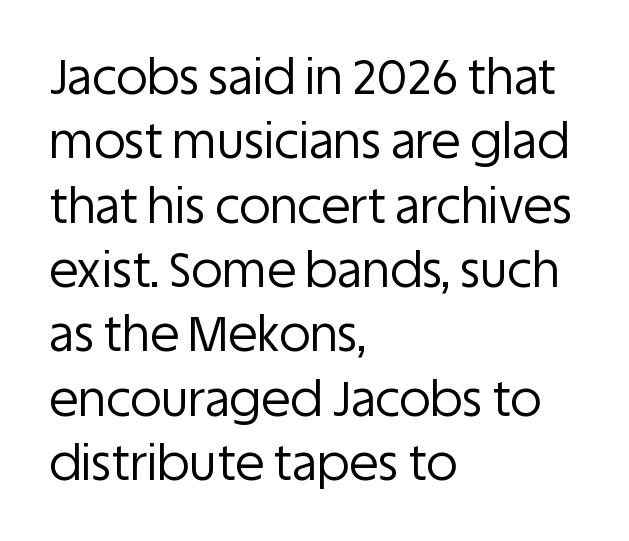
Q: Is the text bold? A: No.
Q: Is the text italic (slanted)? A: No, it is upright.
Q: Is the typeface a serif or a sans-serif typeface? A: Sans-serif.
Q: Is the text underlined? A: No.
Q: How is the paragraph aligned? A: Left-aligned.
Q: Is the spacing between letters normal or unusually wide? A: Normal.
Q: Is the spacing between lines tight, normal or loose? A: Normal.
Q: Width (condensed, normal, or wide)? A: Normal.
Q: Stroke contrast? A: Low.
Q: x-height? A: Large.
Q: Monospaced? A: No.
